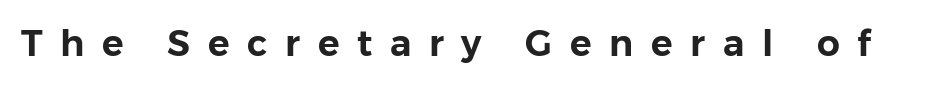
The image shows 36 px sans-serif type, upright; set unusually wide letter spacing (+0.49 em), not underlined; low stroke contrast and a medium x-height.
